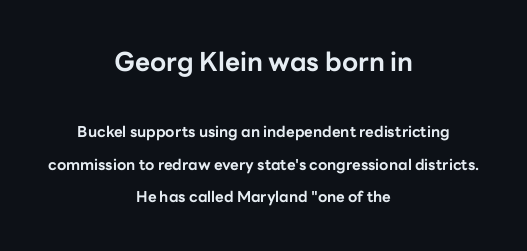
{"italic": "no", "bold": "yes", "underline": "no", "align": "center", "line_spacing": "loose", "line_spacing_ratio": 2.19, "letter_spacing": "normal", "letter_spacing_em": 0.0, "larger_block": "first", "size_ratio": 1.73, "glyph_px": 26}
